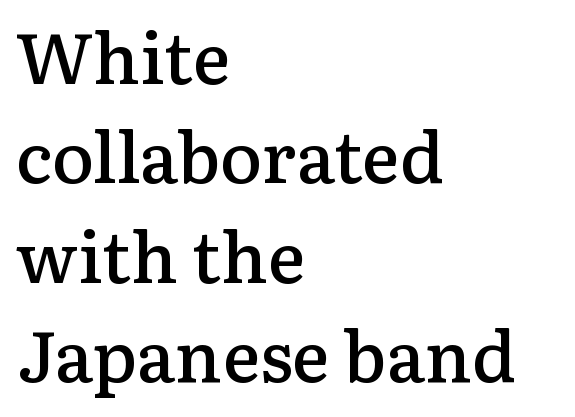
{"serif": "yes", "italic": "no", "bold": "semi", "weight": "semibold", "width": "normal", "stroke_contrast": "low", "x_height": "medium", "monospaced": "no", "underline": "no", "align": "left", "line_spacing": "normal", "line_spacing_ratio": 1.4, "letter_spacing": "normal", "letter_spacing_em": 0.0, "glyph_px": 71}
